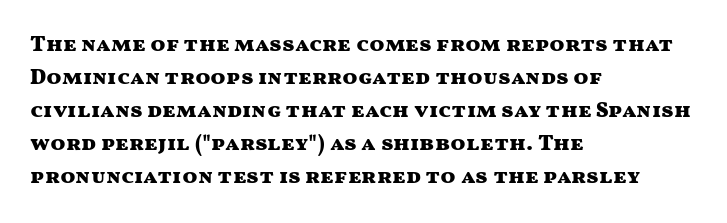
You'd pick this weight for a headline — it's a proper bold. The lettering holds an erect, upright posture throughout. Glance below the letters and you will spot only blank space. Layout note: lines flush left. Characters follow at the spacing the type designer built in. These lines sit exactly where default settings would place them.
